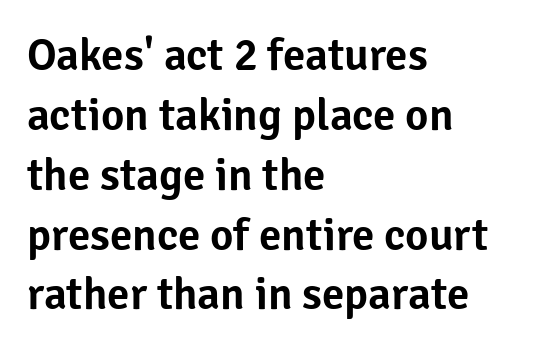
The image shows 45 px sans-serif type, upright; set left-aligned, normal line spacing (1.33x), normal letter spacing, not underlined; low stroke contrast and a medium x-height.
